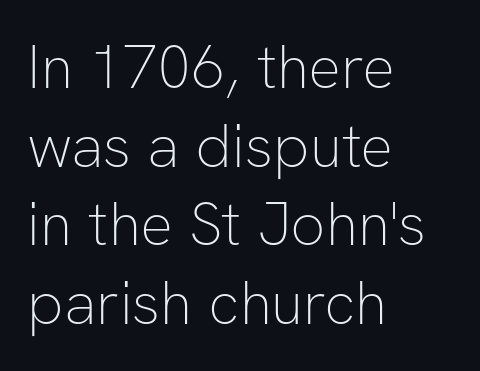
The image shows 61 px thin sans-serif type, upright; set left-aligned, normal line spacing (1.29x), normal letter spacing, not underlined; low stroke contrast and a medium x-height.
